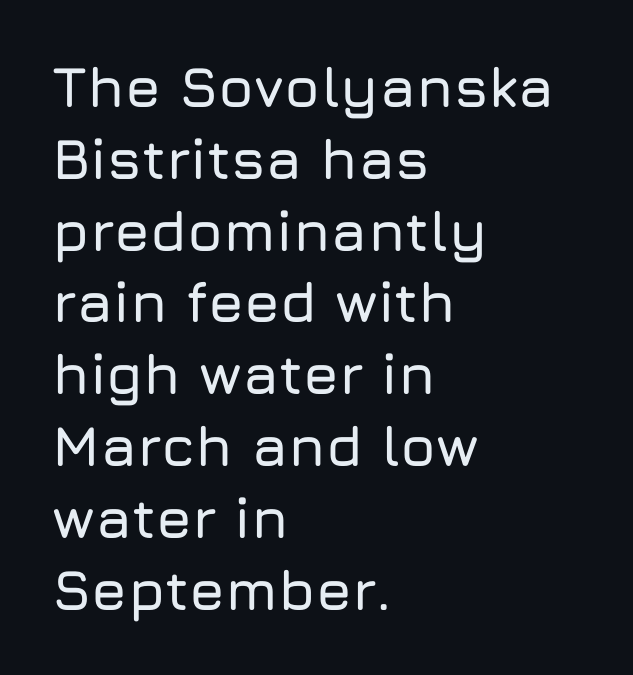
The string is rendered with underlining switched off. When letters stand straight like this, we call the style roman or upright. This sample keeps an unexceptional amount of space between lines. Varying glyph widths throughout — classic text-font behaviour. Each letter's strokes conclude bluntly, with no projecting serifs.
